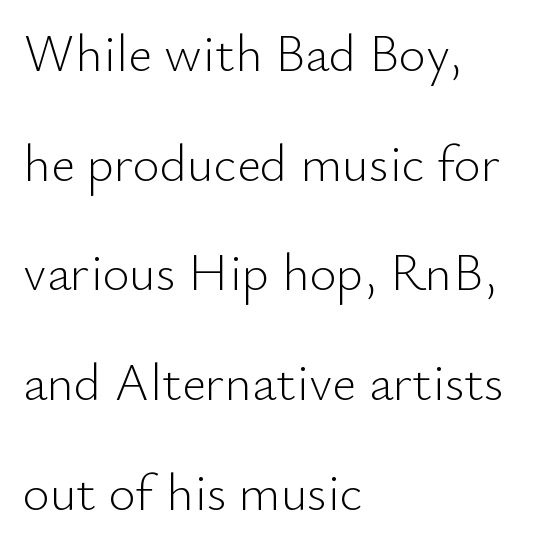
{"serif": "no", "italic": "no", "bold": "no", "weight": "light", "width": "normal", "stroke_contrast": "low", "x_height": "small", "monospaced": "no", "underline": "no", "align": "left", "line_spacing": "loose", "line_spacing_ratio": 2.11, "letter_spacing": "normal", "letter_spacing_em": 0.0, "glyph_px": 52}
